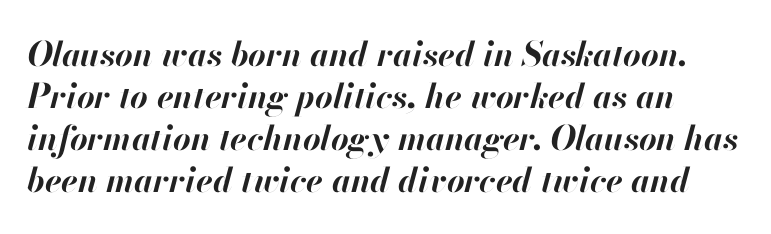
The image shows 34 px bold type, italic (leaning right); set line spacing 1.24x, normal letter spacing, not underlined; high stroke contrast and a small x-height.
